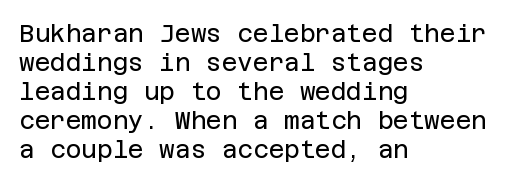
The image shows 24 px text type, upright; set left-aligned, line spacing 1.21x, normal letter spacing, not underlined.
